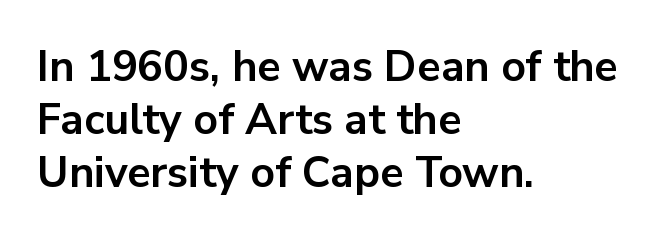
The image shows 43 px bold sans-serif type, upright; set left-aligned, line spacing 1.23x, normal letter spacing, not underlined; low stroke contrast and a medium x-height.
